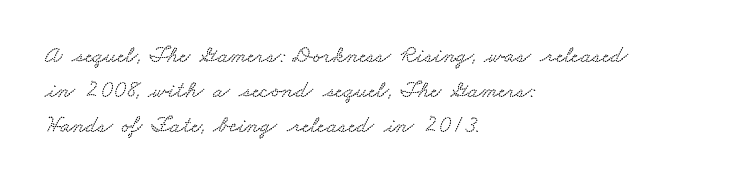
Students, note that the glyphs here touch the page at normal intervals. Left-aligned paragraph, ragged on the right. Check the space under the baseline: it is left empty. Notice how descenders clear the ascenders below comfortably — that's standard leading.
